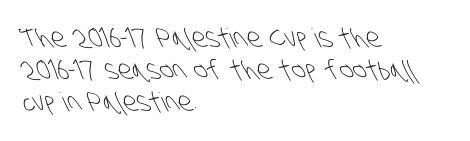
Q: Is the text bold? A: No.
Q: Is the text underlined? A: No.
Q: How is the paragraph aligned? A: Left-aligned.
Q: Is the spacing between letters normal or unusually wide? A: Normal.
